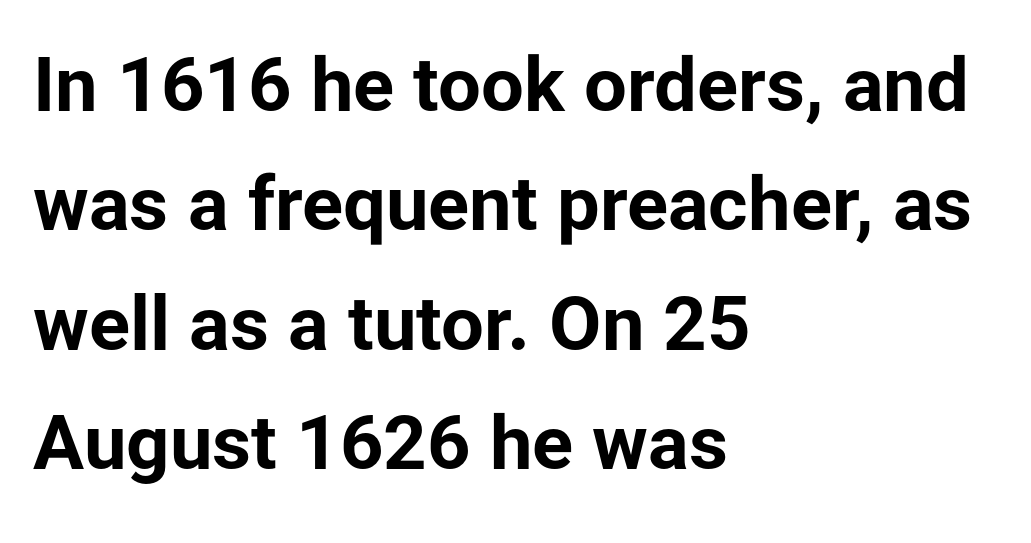
The image shows 76 px bold sans-serif type, upright; set left-aligned, normal line spacing (1.57x), normal letter spacing, not underlined; low stroke contrast and a medium x-height.
